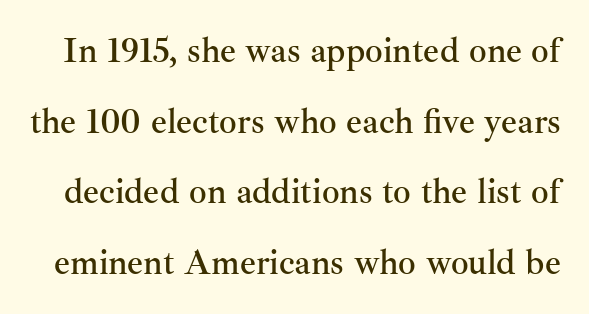
Tracking value appears to be zero — textbook default spacing. You could not count columns in this text — the font is proportionally spaced. The lettering holds an erect, upright posture throughout. The designer went with a serif here, giving each stem small feet. Has an underline been added? It has not.
